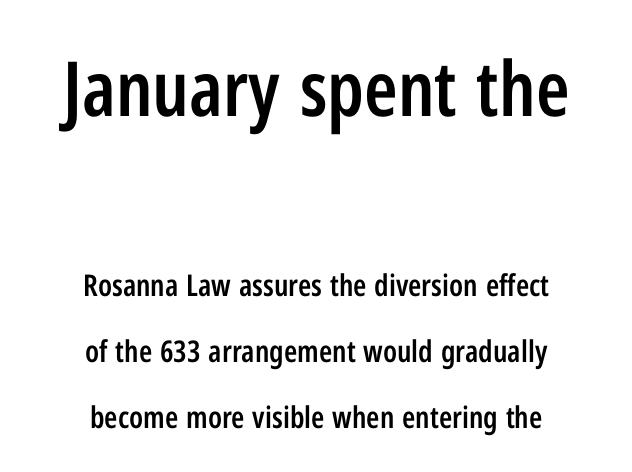
The image shows 76 px semibold, condensed sans-serif type, upright; set centered, loose line spacing (2.21x), normal letter spacing, not underlined; the first (top) block is 2.53x larger; low stroke contrast and a medium x-height.
